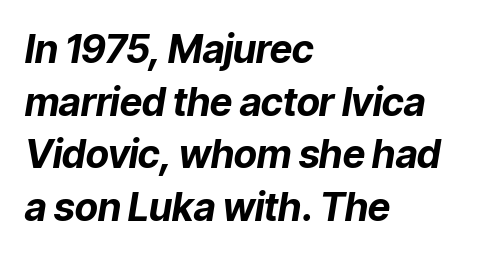
Q: Is the text bold? A: Yes.
Q: Is the text italic (slanted)? A: Yes, it leans right by about 9 degrees.
Q: Is the text underlined? A: No.
Q: How is the paragraph aligned? A: Left-aligned.
Q: Is the spacing between letters normal or unusually wide? A: Normal.
Q: Is the spacing between lines tight, normal or loose? A: Normal.
Q: Width (condensed, normal, or wide)? A: Normal.
Q: Stroke contrast? A: Low.
Q: x-height? A: Medium.
Q: Monospaced? A: No.
